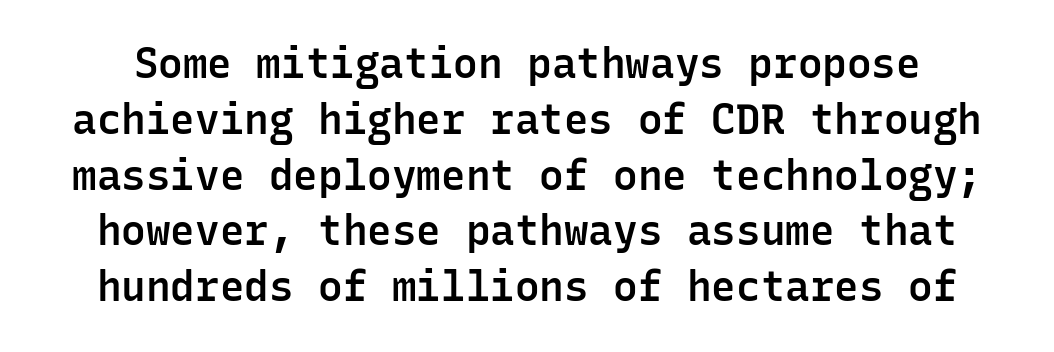
In terms of weight, the rendering is demibold, just under bold. Clear beneath every line of the passage. Does the leading feel generous? No, just average. A typesetter would label this face a sans. The axis of the letterforms is exactly vertical. Is the letter spacing exaggerated? No — it looks like the ordinary default.
